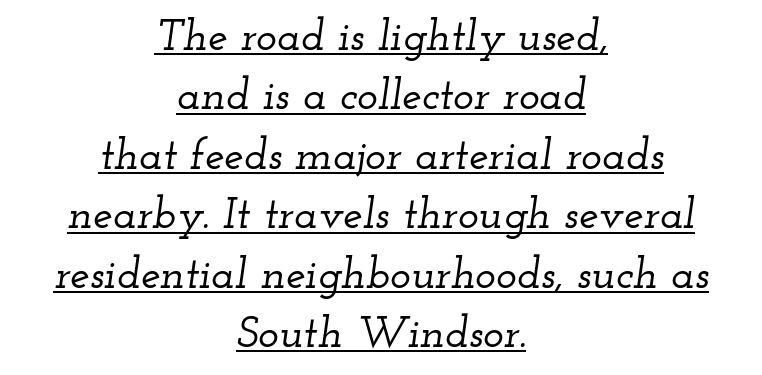
{"serif": "yes", "italic": "yes", "lean": "right", "slant_degrees": 12, "width": "wide", "stroke_contrast": "low", "x_height": "small", "monospaced": "no", "underline": "yes", "align": "center", "line_spacing": "normal", "line_spacing_ratio": 1.35, "letter_spacing": "normal", "letter_spacing_em": 0.0, "glyph_px": 44}
